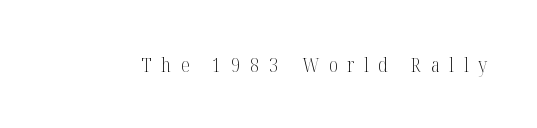
{"italic": "no", "bold": "no", "underline": "no", "letter_spacing": "wide", "letter_spacing_em": 0.48, "glyph_px": 20}
